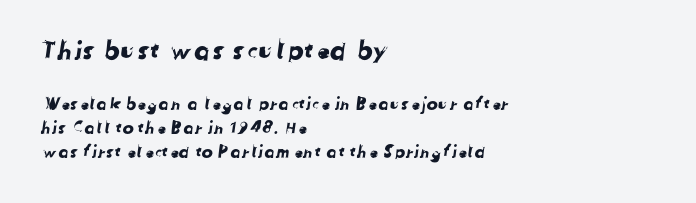
The image shows 26 px text type; set left-aligned, normal line spacing (1.4x), normal letter spacing, not underlined; the first (top) block is 1.53x larger.
